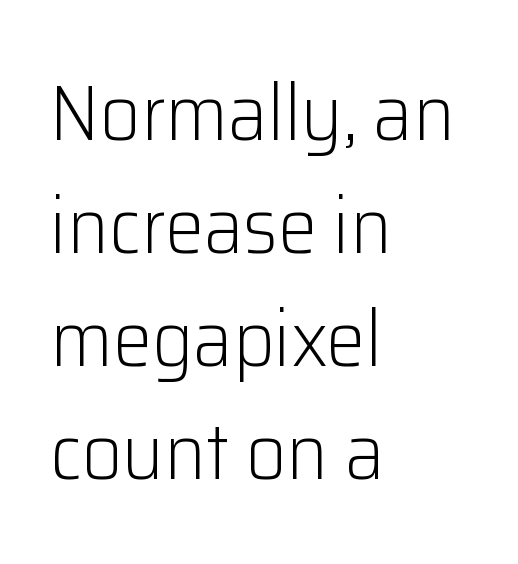
The image shows 79 px light sans-serif type, upright; set left-aligned, normal line spacing (1.43x), normal letter spacing, not underlined; low stroke contrast and a medium x-height.
